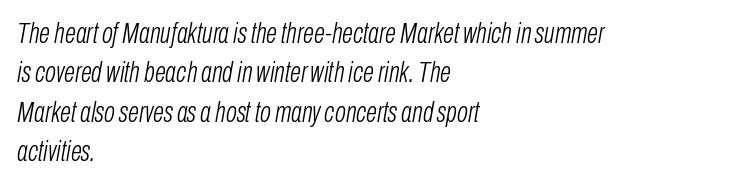
Honestly, there is no underline to notice here at all. Line beginnings align vertically; line endings do not. These lines are rendered in a variable-pitch font. Tracking value appears to be zero — textbook default spacing.
